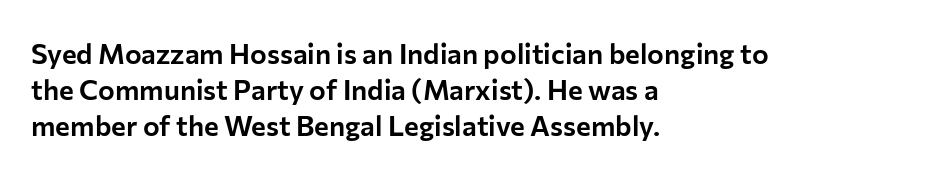
Nobody drew a line under any word here. Think of a printed novel: that variable character pitch is what you see here. Each line starts at the same left margin while the right side varies. What's the leading like? Ordinary, nothing unusual.
